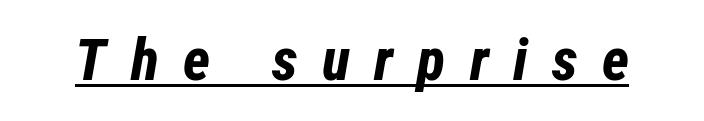
The image shows 58 px bold, condensed type, italic (leaning right); set unusually wide letter spacing (+0.42 em), underlined; low stroke contrast and a medium x-height.
